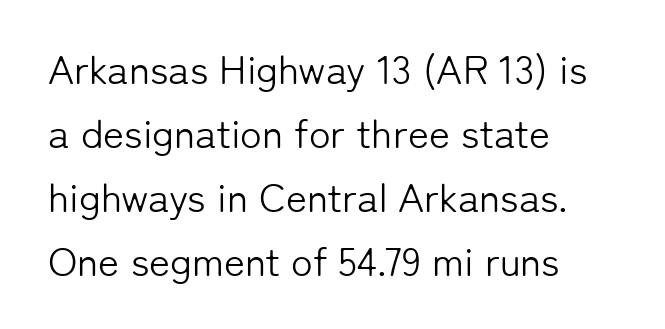
Q: Is the text bold? A: No.
Q: Is the text italic (slanted)? A: No, it is upright.
Q: Is the typeface a serif or a sans-serif typeface? A: Sans-serif.
Q: Is the text underlined? A: No.
Q: How is the paragraph aligned? A: Left-aligned.
Q: Is the spacing between letters normal or unusually wide? A: Normal.
Q: Is the spacing between lines tight, normal or loose? A: Normal.
Q: Width (condensed, normal, or wide)? A: Normal.
Q: Stroke contrast? A: Low.
Q: x-height? A: Medium.
Q: Monospaced? A: No.
